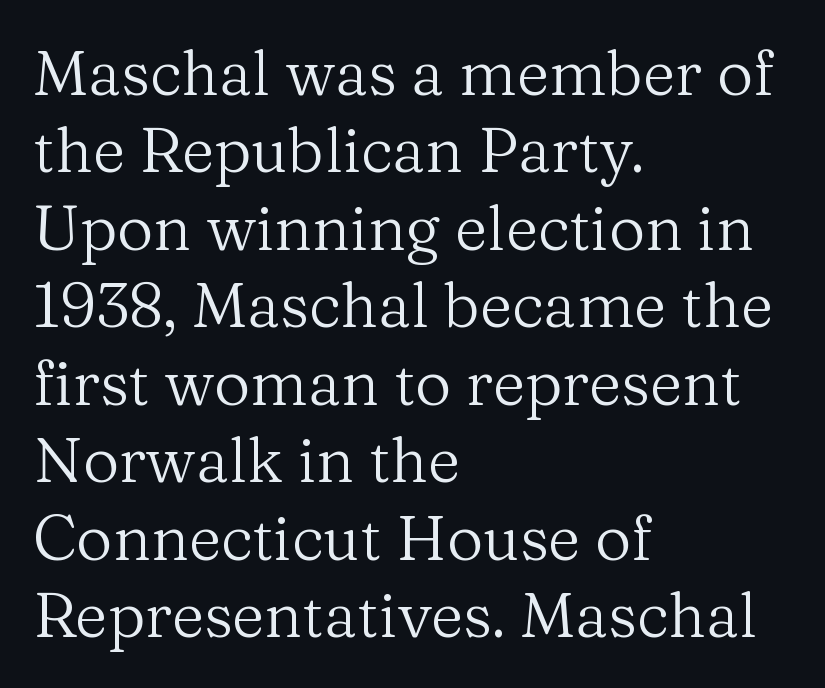
The image shows 63 px regular-weight serif type, upright; set left-aligned, line spacing 1.23x, normal letter spacing, not underlined; medium stroke contrast and a medium x-height.
